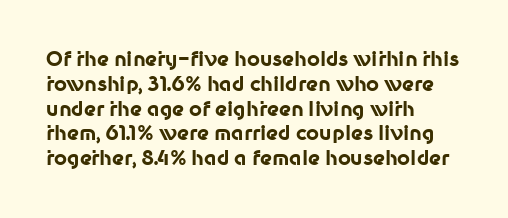
Q: Is the text bold? A: Yes.
Q: Is the text italic (slanted)? A: No, it is upright.
Q: Is the text underlined? A: No.
Q: How is the paragraph aligned? A: Left-aligned.
Q: Is the spacing between letters normal or unusually wide? A: Normal.
